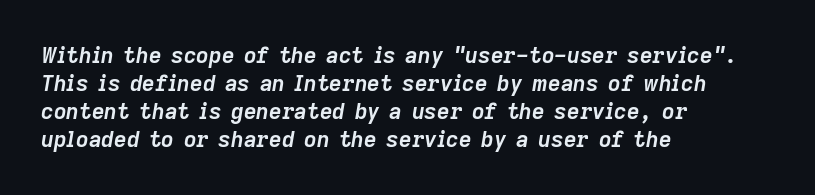
The image shows 22 px bold type, italic (leaning right); set left-aligned, normal line spacing (1.28x), normal letter spacing, not underlined.
